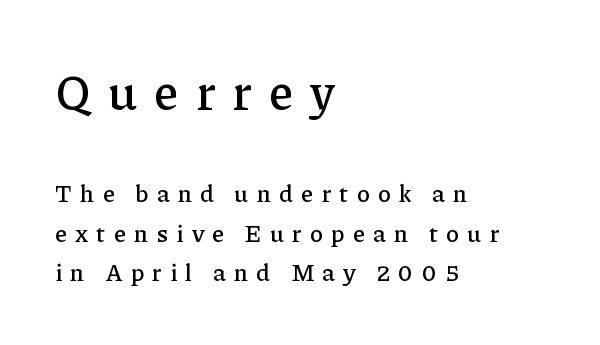
{"serif": "yes", "italic": "no", "width": "normal", "stroke_contrast": "low", "x_height": "medium", "monospaced": "no", "underline": "no", "align": "left", "line_spacing": "normal", "line_spacing_ratio": 1.65, "letter_spacing": "wide", "letter_spacing_em": 0.34, "larger_block": "first", "size_ratio": 2.04, "glyph_px": 49}
